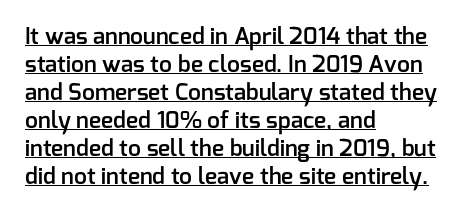
Compared with a centered layout, this one pins lines to the left instead. Nothing unusual about the tracking: characters are spaced as the font intends. The face used here is a semibold: visibly heavier than regular, lighter than bold. Posture: vertical. This rendering features underlined lettering.
